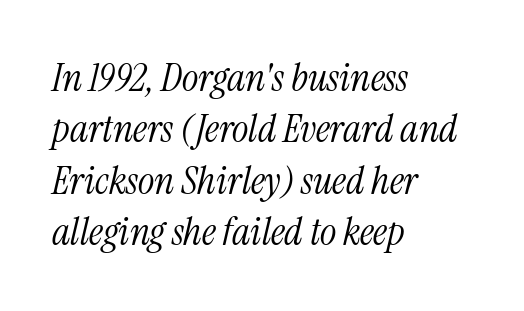
There is no visible air inserted between adjacent glyphs. Slanted lettering throughout. Descenders are the only things crossing below the line. Spacing verdict: proportional, widths tailored to each character.
